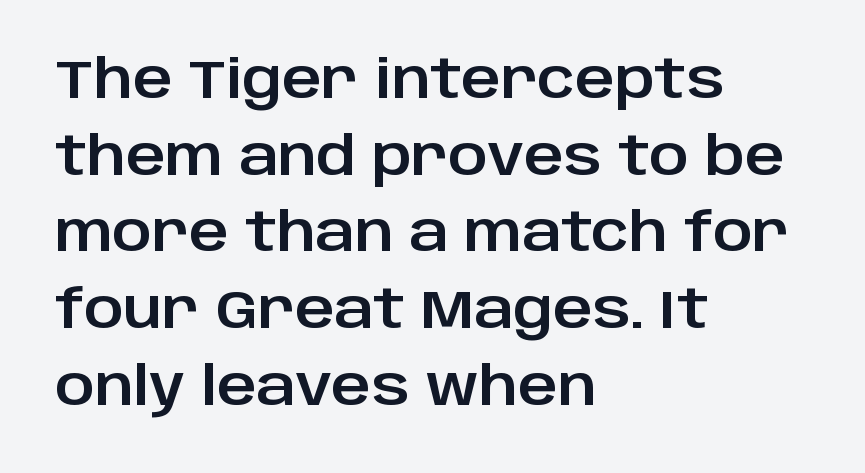
{"serif": "no", "italic": "no", "width": "normal", "stroke_contrast": "low", "x_height": "large", "monospaced": "no", "underline": "no", "align": "left", "line_spacing": "normal", "line_spacing_ratio": 1.42, "letter_spacing": "normal", "letter_spacing_em": 0.0, "glyph_px": 54}
